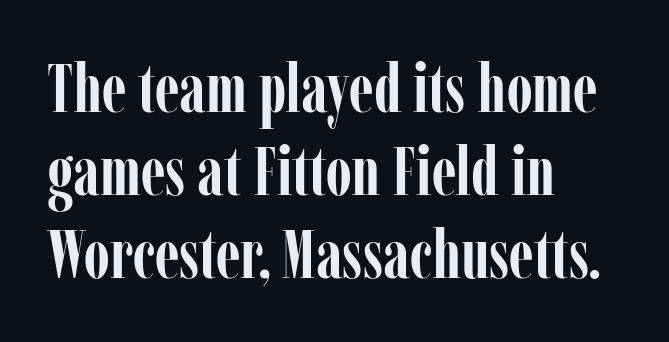
{"serif": "yes", "italic": "no", "bold": "yes", "weight": "semibold", "width": "condensed", "stroke_contrast": "low", "x_height": "medium", "monospaced": "no", "underline": "no", "align": "left", "line_spacing_ratio": 1.22, "letter_spacing": "normal", "letter_spacing_em": 0.0, "glyph_px": 68}
